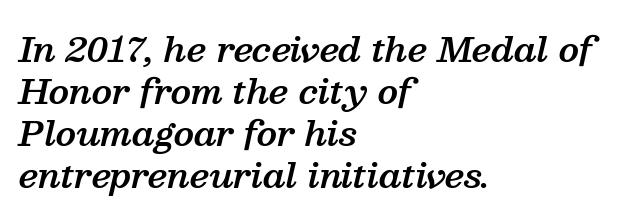
{"serif": "yes", "italic": "yes", "lean": "right", "slant_degrees": 13, "bold": "semi", "weight": "semibold", "width": "normal", "stroke_contrast": "medium", "x_height": "medium", "monospaced": "no", "underline": "no", "align": "left", "line_spacing_ratio": 1.24, "letter_spacing": "normal", "letter_spacing_em": 0.0, "glyph_px": 34}
